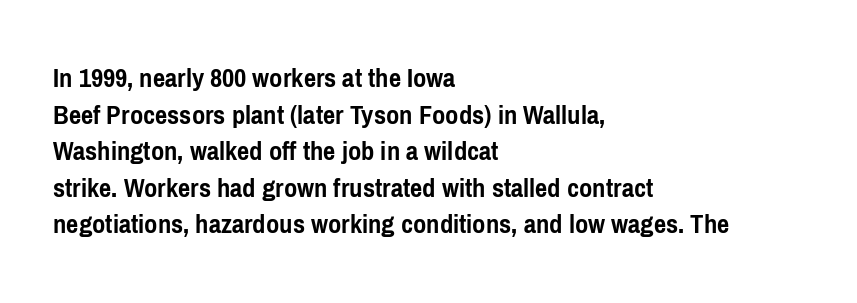
Every stem runs plumb, perpendicular to the baseline. No feet cap the strokes, marking this as sans-serif type. Honestly, the letter spacing is just normal — you wouldn't notice it. Weight: bold.
